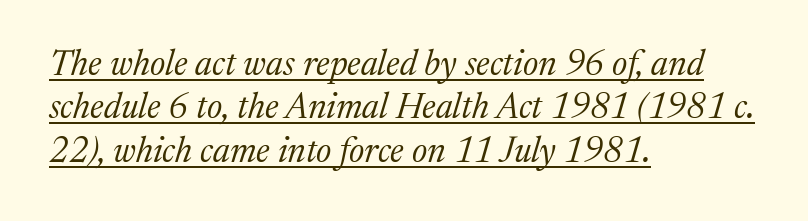
Q: Is the text bold? A: No.
Q: Is the text italic (slanted)? A: Yes, it leans right by about 17 degrees.
Q: Is the typeface a serif or a sans-serif typeface? A: Serif.
Q: Is the text underlined? A: Yes.
Q: How is the paragraph aligned? A: Left-aligned.
Q: Is the spacing between letters normal or unusually wide? A: Normal.
Q: Width (condensed, normal, or wide)? A: Normal.
Q: Stroke contrast? A: Medium.
Q: x-height? A: Medium.
Q: Monospaced? A: No.
